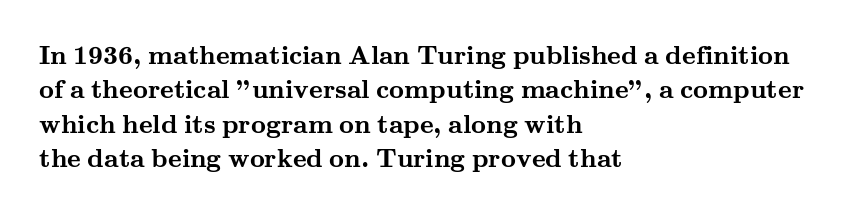
Q: Is the text bold? A: Yes.
Q: Is the text italic (slanted)? A: No, it is upright.
Q: Is the text underlined? A: No.
Q: How is the paragraph aligned? A: Left-aligned.
Q: Is the spacing between letters normal or unusually wide? A: Normal.
Q: Is the spacing between lines tight, normal or loose? A: Normal.
